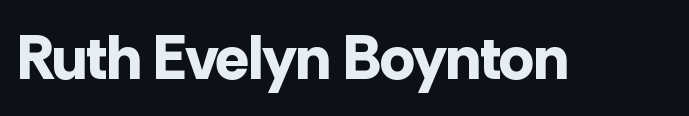
The image shows 62 px bold sans-serif type, upright; set normal letter spacing, not underlined; low stroke contrast and a medium x-height.
